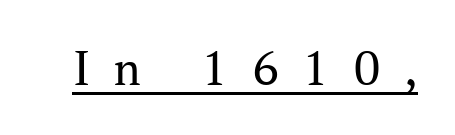
A light-to-regular cut is what we see here. The letters are spread apart with noticeably loose tracking. Ascenders rise straight up at ninety degrees. The face used here is proportionally spaced, like ordinary book or web type. These lines are composed in type with serifs. Is there an underline? Yes — a line sits under the letters.
